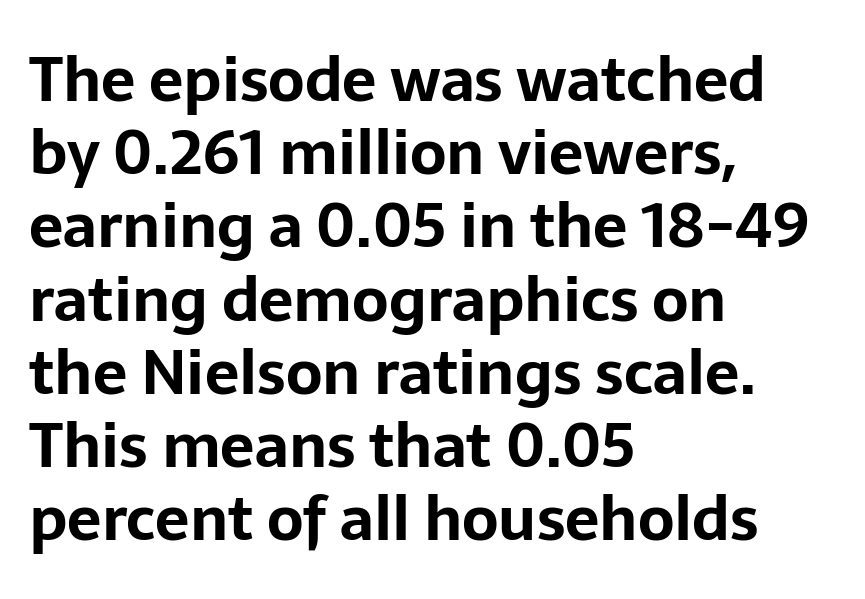
Q: Is the text bold? A: Yes.
Q: Is the text italic (slanted)? A: No, it is upright.
Q: Is the typeface a serif or a sans-serif typeface? A: Sans-serif.
Q: Is the text underlined? A: No.
Q: How is the paragraph aligned? A: Left-aligned.
Q: Is the spacing between letters normal or unusually wide? A: Normal.
Q: Width (condensed, normal, or wide)? A: Normal.
Q: Stroke contrast? A: Low.
Q: x-height? A: Medium.
Q: Monospaced? A: No.
